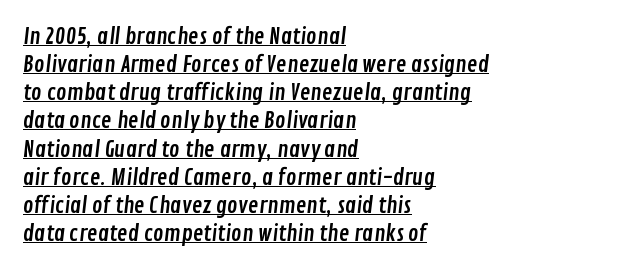
The image shows 22 px text type; set left-aligned, normal line spacing (1.28x), normal letter spacing, underlined.
